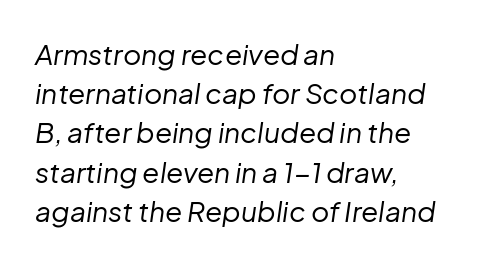
Q: Is the text bold? A: No.
Q: Is the text italic (slanted)? A: Yes, it leans right by about 8 degrees.
Q: Is the text underlined? A: No.
Q: How is the paragraph aligned? A: Left-aligned.
Q: Is the spacing between letters normal or unusually wide? A: Normal.
Q: Is the spacing between lines tight, normal or loose? A: Normal.
Q: Width (condensed, normal, or wide)? A: Normal.
Q: Stroke contrast? A: Low.
Q: x-height? A: Medium.
Q: Monospaced? A: No.
